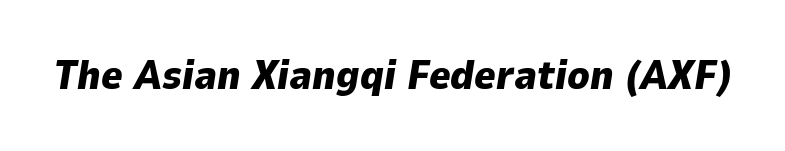
Q: Is the text bold? A: Yes.
Q: Is the text italic (slanted)? A: Yes, it leans right by about 9 degrees.
Q: Is the text underlined? A: No.
Q: Is the spacing between letters normal or unusually wide? A: Normal.
Q: Width (condensed, normal, or wide)? A: Normal.
Q: Stroke contrast? A: Low.
Q: x-height? A: Medium.
Q: Monospaced? A: No.
